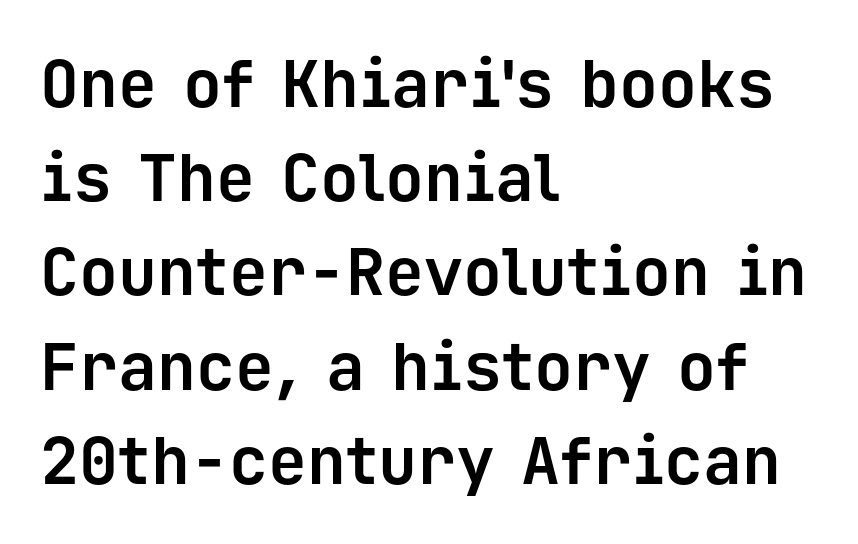
{"serif": "no", "italic": "no", "bold": "yes", "weight": "bold", "width": "normal", "stroke_contrast": "low", "x_height": "medium", "monospaced": "yes", "underline": "no", "align": "left", "line_spacing": "normal", "line_spacing_ratio": 1.45, "letter_spacing": "normal", "letter_spacing_em": 0.0, "glyph_px": 65}
